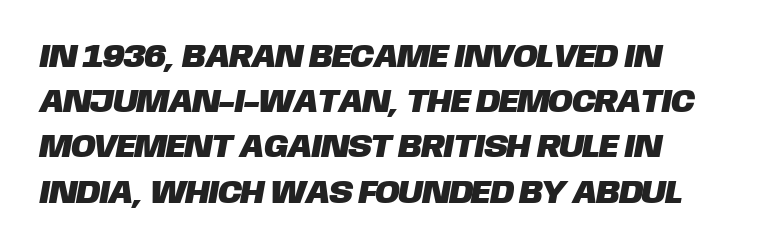
{"serif": "no", "width": "normal", "stroke_contrast": "low", "x_height": "large", "monospaced": "no", "underline": "no", "line_spacing": "normal", "line_spacing_ratio": 1.37, "letter_spacing": "normal", "letter_spacing_em": 0.0, "glyph_px": 33}
